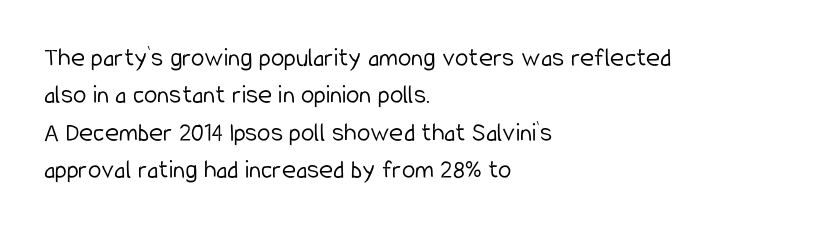
The image shows 27 px text type, upright; set left-aligned, normal line spacing (1.38x), normal letter spacing, not underlined.
